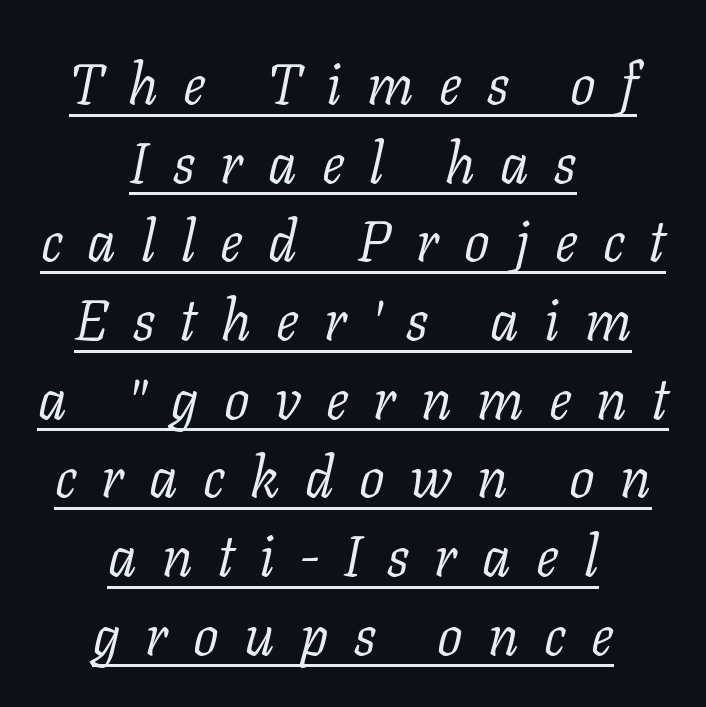
The image shows 57 px light serif type, italic (leaning right); set centered, normal line spacing (1.38x), unusually wide letter spacing (+0.44 em), underlined; low stroke contrast and a medium x-height.
